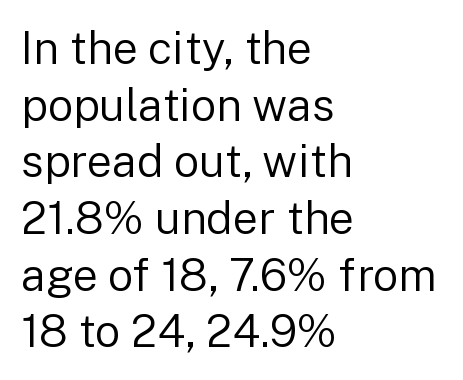
A typesetter would call this zero additional tracking. The rag falls on the right side of this text block. The typesetting does not lean heavy: it is not bold. Has an underline been added? It has not.
